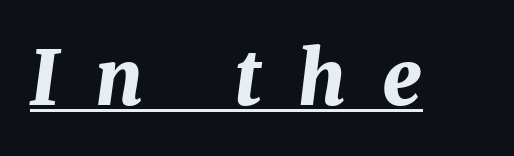
Is this a fixed-width face? No — the glyphs have proportional, varying widths. This rendering features underlined lettering. Set as a true bold cut, around the 700 mark. This sample uses an oblique cut, with every glyph tilted off the vertical. What stands out about the letter spacing? Its width — letters are far apart.
